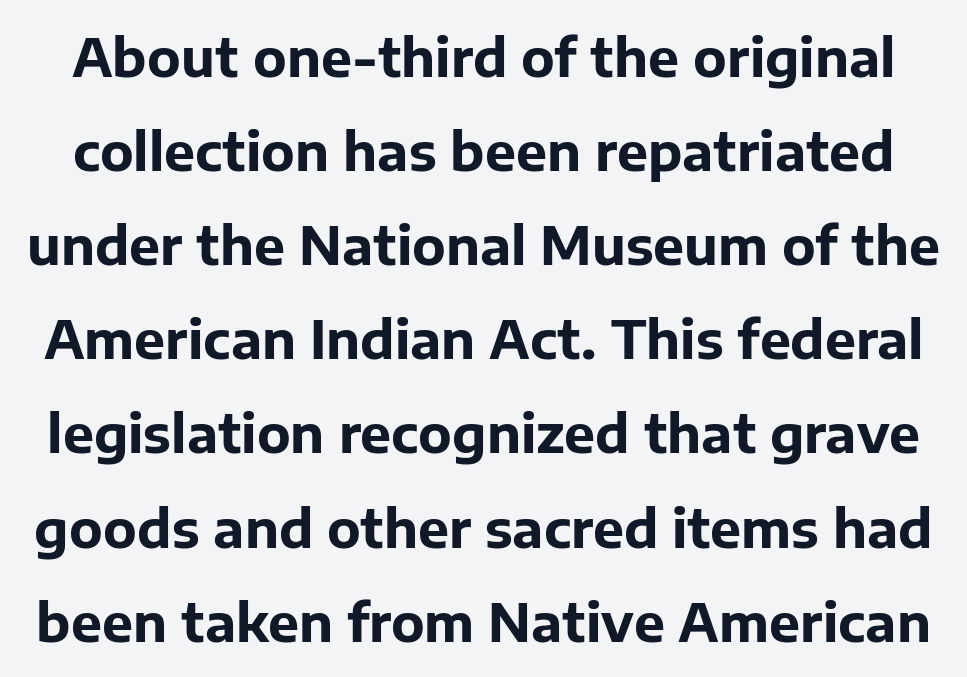
Q: Is the text bold? A: Yes.
Q: Is the text italic (slanted)? A: No, it is upright.
Q: Is the typeface a serif or a sans-serif typeface? A: Sans-serif.
Q: Is the text underlined? A: No.
Q: Is the spacing between letters normal or unusually wide? A: Normal.
Q: Width (condensed, normal, or wide)? A: Normal.
Q: Stroke contrast? A: Low.
Q: x-height? A: Medium.
Q: Monospaced? A: No.
